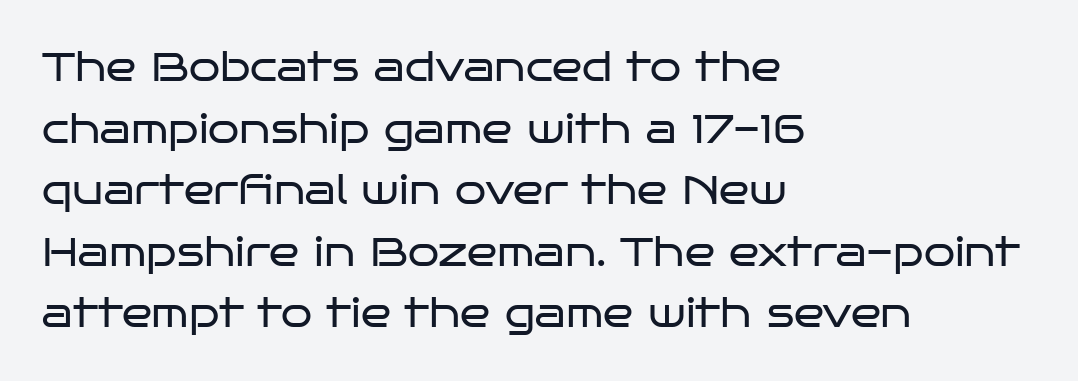
{"serif": "no", "italic": "no", "bold": "no", "weight": "regular", "width": "wide", "stroke_contrast": "low", "x_height": "large", "monospaced": "no", "underline": "no", "align": "left", "line_spacing": "normal", "line_spacing_ratio": 1.54, "letter_spacing": "normal", "letter_spacing_em": 0.0, "glyph_px": 40}
